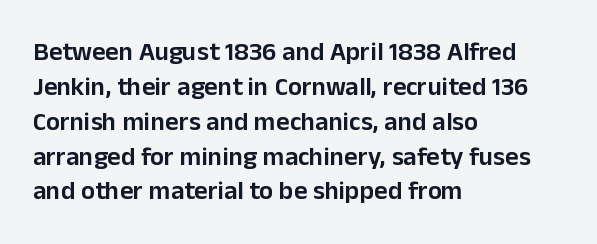
{"italic": "no", "bold": "semi", "underline": "no", "align": "left", "line_spacing": "normal", "line_spacing_ratio": 1.34, "letter_spacing": "normal", "letter_spacing_em": 0.0, "glyph_px": 26}
